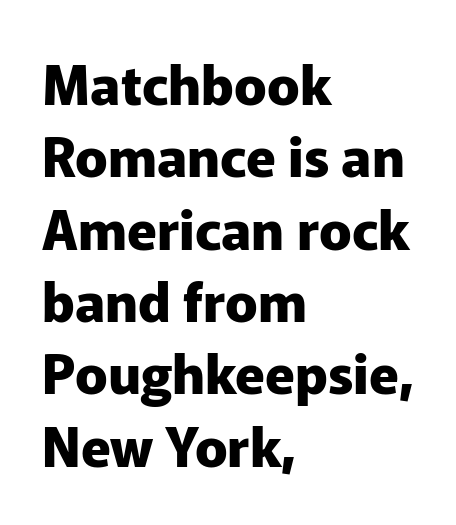
{"serif": "no", "italic": "no", "bold": "yes", "weight": "heavy", "width": "normal", "stroke_contrast": "low", "x_height": "medium", "monospaced": "no", "underline": "no", "align": "left", "line_spacing": "normal", "line_spacing_ratio": 1.34, "letter_spacing": "normal", "letter_spacing_em": 0.0, "glyph_px": 54}
